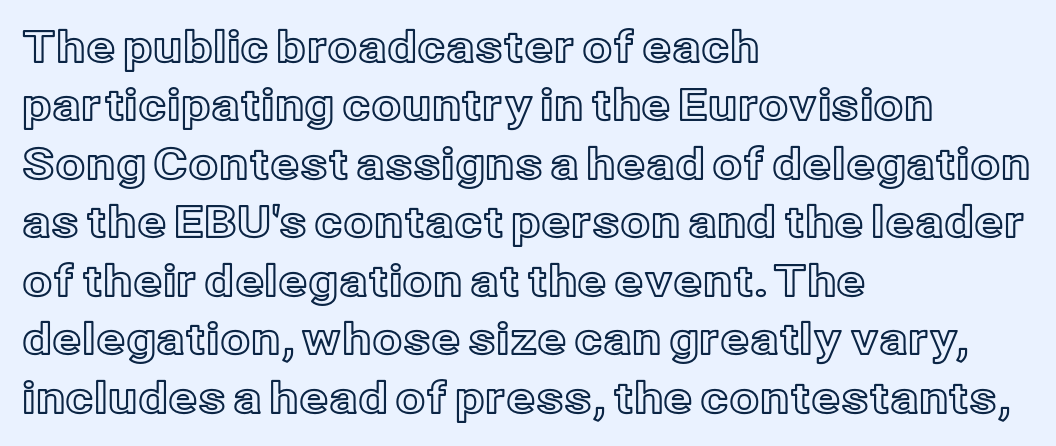
The image shows 43 px text type, upright; set left-aligned, normal line spacing (1.36x), normal letter spacing, not underlined; a medium x-height.
